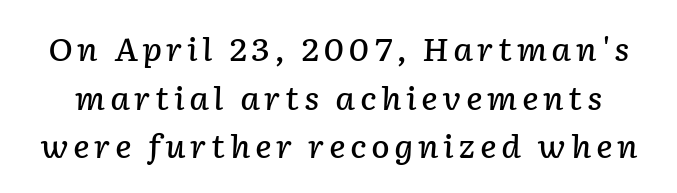
Q: Is the text bold? A: Semi-bold.
Q: Is the text italic (slanted)? A: Yes, it leans right by about 2 degrees.
Q: Is the text underlined? A: No.
Q: Is the spacing between lines tight, normal or loose? A: Normal.
Q: Width (condensed, normal, or wide)? A: Normal.
Q: Stroke contrast? A: Low.
Q: x-height? A: Medium.
Q: Monospaced? A: No.
